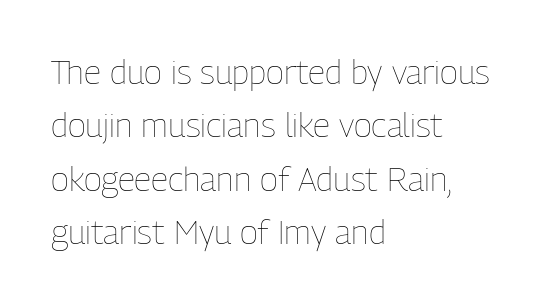
The image shows 34 px thin, condensed type, upright; set left-aligned, normal line spacing (1.57x), normal letter spacing, not underlined; low stroke contrast and a medium x-height.
